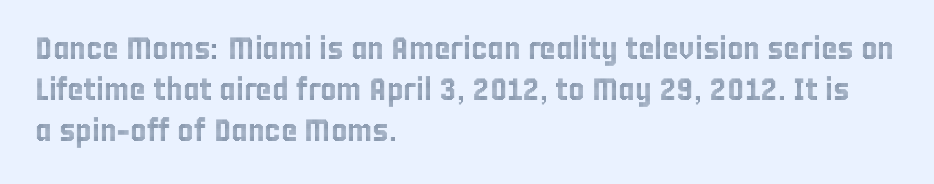
{"italic": "no", "width": "condensed", "x_height": "large", "monospaced": "no", "underline": "no", "align": "left", "line_spacing": "normal", "line_spacing_ratio": 1.32, "letter_spacing": "normal", "letter_spacing_em": 0.0, "glyph_px": 31}
